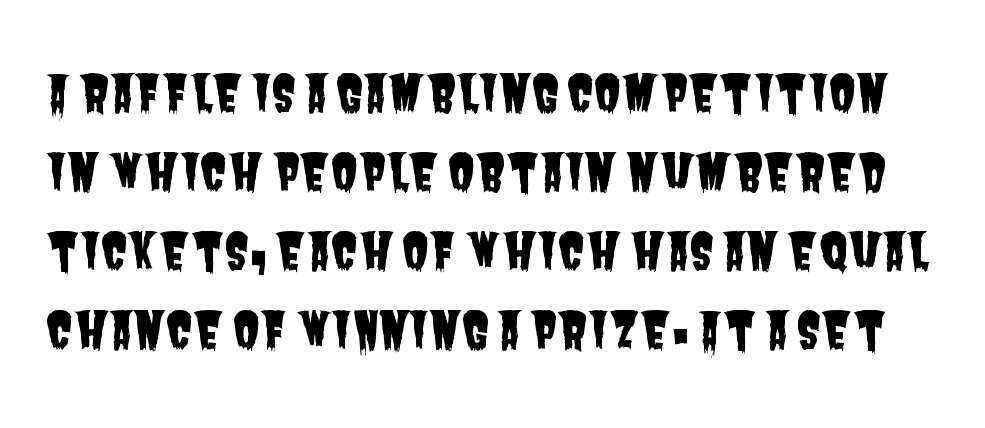
Descender tails drop into unmarked territory. Proportional: the letters do not fall into vertical columns. The line-height multiplier appears to be the usual default. Examine the stroke ends and you'll find no serifs. In terms of letterspacing, this is plain default setting.
